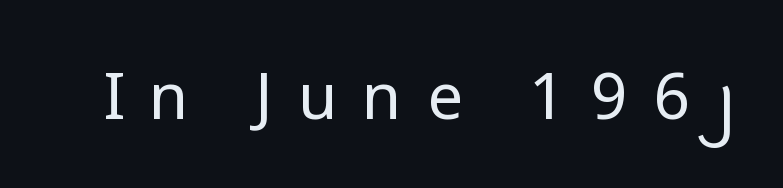
Q: Is the text bold? A: No.
Q: Is the text italic (slanted)? A: No, it is upright.
Q: Is the typeface a serif or a sans-serif typeface? A: Sans-serif.
Q: Is the text underlined? A: No.
Q: Is the spacing between letters normal or unusually wide? A: Unusually wide.
Q: Width (condensed, normal, or wide)? A: Normal.
Q: Stroke contrast? A: Low.
Q: x-height? A: Medium.
Q: Monospaced? A: No.
